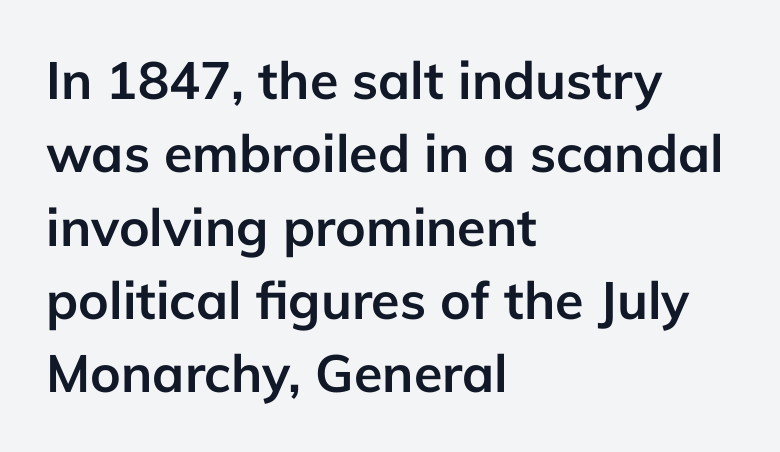
Q: Is the text bold? A: Yes.
Q: Is the text italic (slanted)? A: No, it is upright.
Q: Is the typeface a serif or a sans-serif typeface? A: Sans-serif.
Q: Is the text underlined? A: No.
Q: How is the paragraph aligned? A: Left-aligned.
Q: Is the spacing between letters normal or unusually wide? A: Normal.
Q: Is the spacing between lines tight, normal or loose? A: Normal.
Q: Width (condensed, normal, or wide)? A: Normal.
Q: Stroke contrast? A: Low.
Q: x-height? A: Medium.
Q: Monospaced? A: No.
